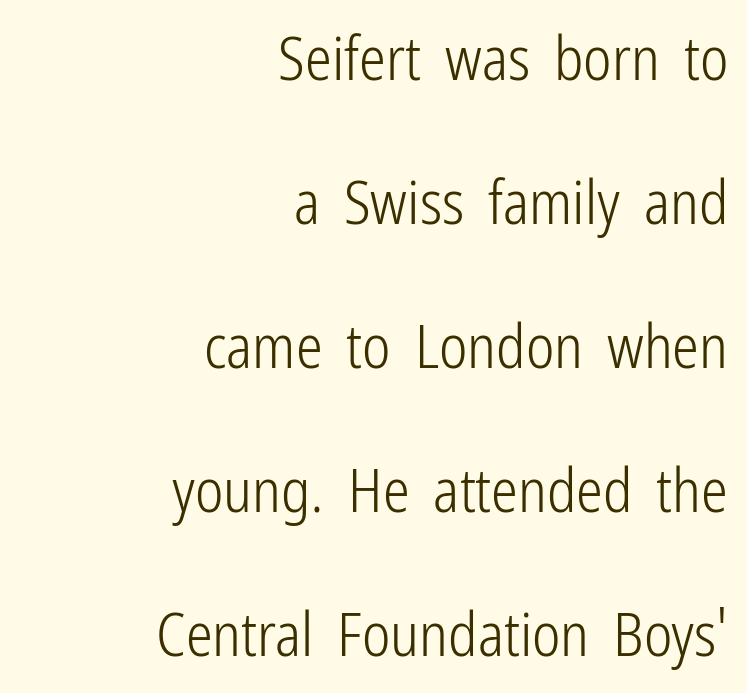
Q: Is the text bold? A: No.
Q: Is the text italic (slanted)? A: No, it is upright.
Q: Is the typeface a serif or a sans-serif typeface? A: Sans-serif.
Q: Is the text underlined? A: No.
Q: How is the paragraph aligned? A: Right-aligned.
Q: Is the spacing between letters normal or unusually wide? A: Normal.
Q: Is the spacing between lines tight, normal or loose? A: Loose.
Q: Width (condensed, normal, or wide)? A: Condensed.
Q: Stroke contrast? A: Low.
Q: x-height? A: Medium.
Q: Monospaced? A: No.
